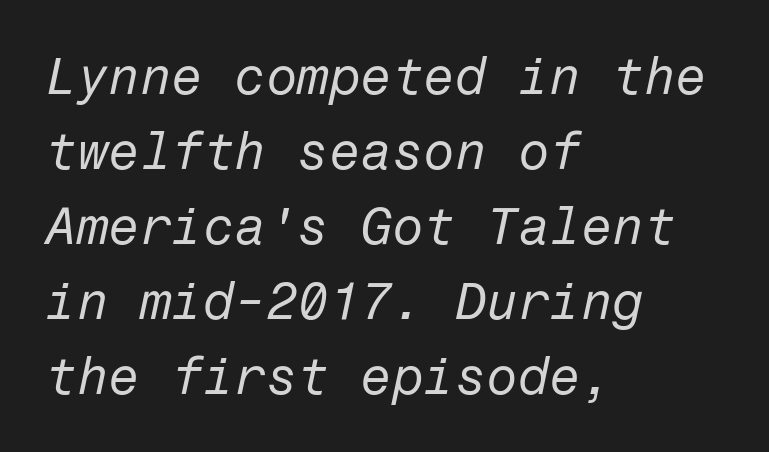
Q: Is the text bold? A: No.
Q: Is the text italic (slanted)? A: Yes, it leans right by about 12 degrees.
Q: Is the text underlined? A: No.
Q: How is the paragraph aligned? A: Left-aligned.
Q: Is the spacing between letters normal or unusually wide? A: Normal.
Q: Is the spacing between lines tight, normal or loose? A: Normal.
Q: Width (condensed, normal, or wide)? A: Normal.
Q: Stroke contrast? A: Low.
Q: x-height? A: Medium.
